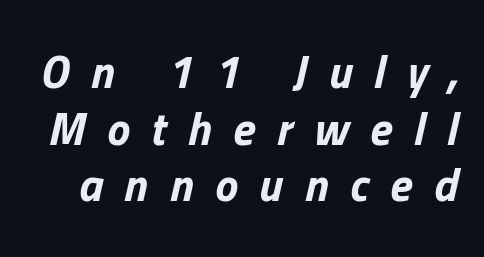
Q: Is the text bold? A: Yes.
Q: Is the text italic (slanted)? A: Yes, it leans right by about 13 degrees.
Q: Is the text underlined? A: No.
Q: Is the spacing between letters normal or unusually wide? A: Unusually wide.
Q: Width (condensed, normal, or wide)? A: Normal.
Q: Stroke contrast? A: Low.
Q: x-height? A: Medium.
Q: Monospaced? A: No.
